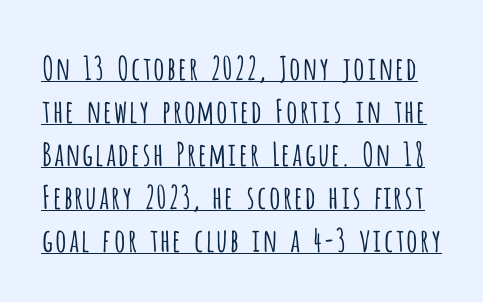
{"serif": "no", "italic": "no", "bold": "no", "weight": "light", "width": "condensed", "stroke_contrast": "low", "x_height": "large", "monospaced": "no", "underline": "yes", "line_spacing": "normal", "line_spacing_ratio": 1.34, "letter_spacing": "normal", "letter_spacing_em": 0.0, "glyph_px": 32}
